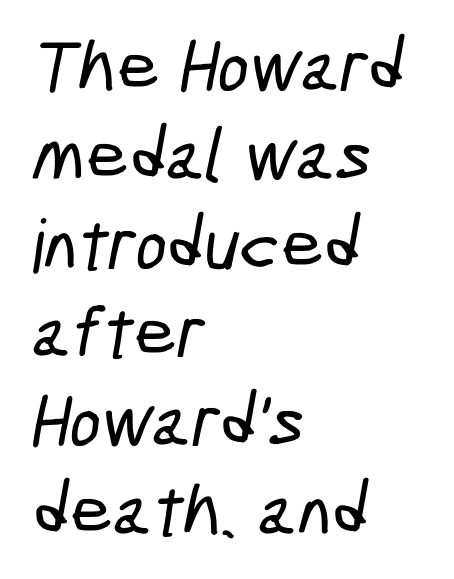
The passage shown is not underscored anywhere. Each letter's strokes conclude bluntly, with no projecting serifs. The letterforms sit shoulder to shoulder at normal distance. This sample has the flowing, uneven cadence of proportional lettering. Which margin do the lines hug? The left one — the right edge is uneven.
